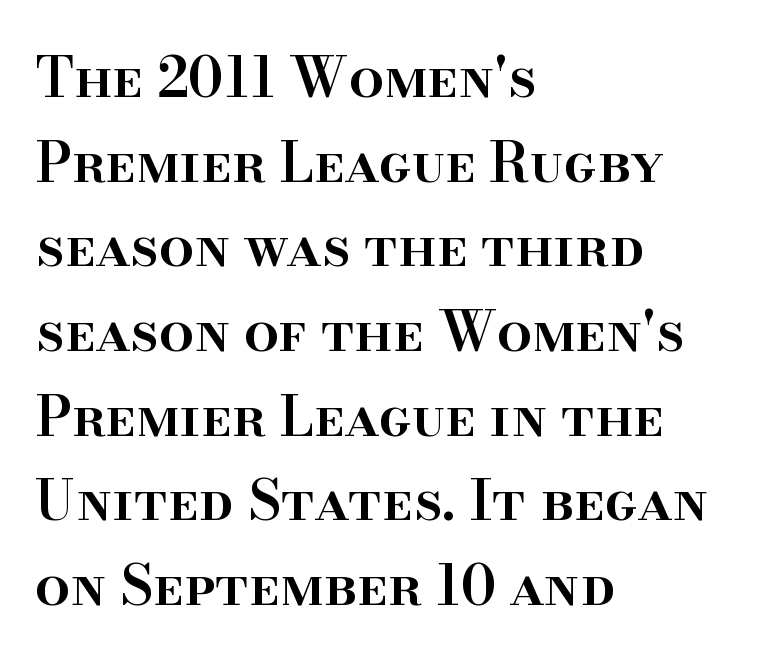
Q: Is the text bold? A: Semi-bold.
Q: Is the text italic (slanted)? A: No, it is upright.
Q: Is the typeface a serif or a sans-serif typeface? A: Serif.
Q: Is the text underlined? A: No.
Q: How is the paragraph aligned? A: Left-aligned.
Q: Is the spacing between letters normal or unusually wide? A: Normal.
Q: Is the spacing between lines tight, normal or loose? A: Normal.
Q: Width (condensed, normal, or wide)? A: Normal.
Q: Stroke contrast? A: High.
Q: x-height? A: Small.
Q: Monospaced? A: No.
